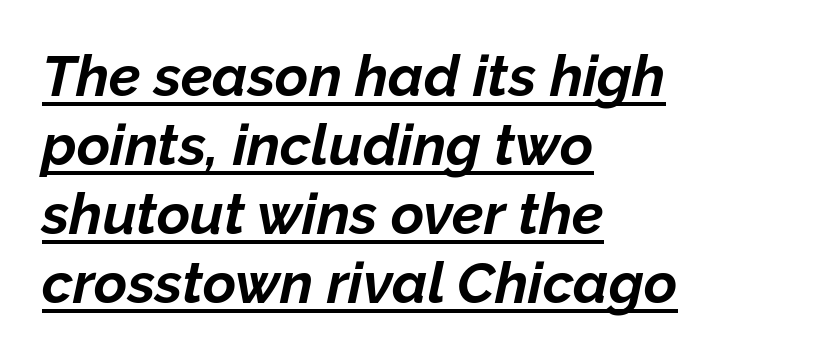
{"italic": "yes", "lean": "right", "slant_degrees": 12, "bold": "yes", "weight": "bold", "width": "normal", "stroke_contrast": "low", "x_height": "medium", "monospaced": "no", "underline": "yes", "align": "left", "line_spacing_ratio": 1.21, "letter_spacing": "normal", "letter_spacing_em": 0.0, "glyph_px": 57}
